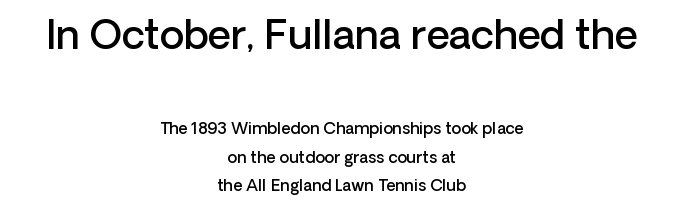
Q: Is the text bold? A: Semi-bold.
Q: Is the text italic (slanted)? A: No, it is upright.
Q: Is the typeface a serif or a sans-serif typeface? A: Sans-serif.
Q: Is the text underlined? A: No.
Q: How is the paragraph aligned? A: Centered.
Q: Is the spacing between letters normal or unusually wide? A: Normal.
Q: Which block of text is set in a larger size, the first (top) or the second (bottom)? A: The first (top) one.
Q: Width (condensed, normal, or wide)? A: Normal.
Q: Stroke contrast? A: Low.
Q: x-height? A: Medium.
Q: Monospaced? A: No.
